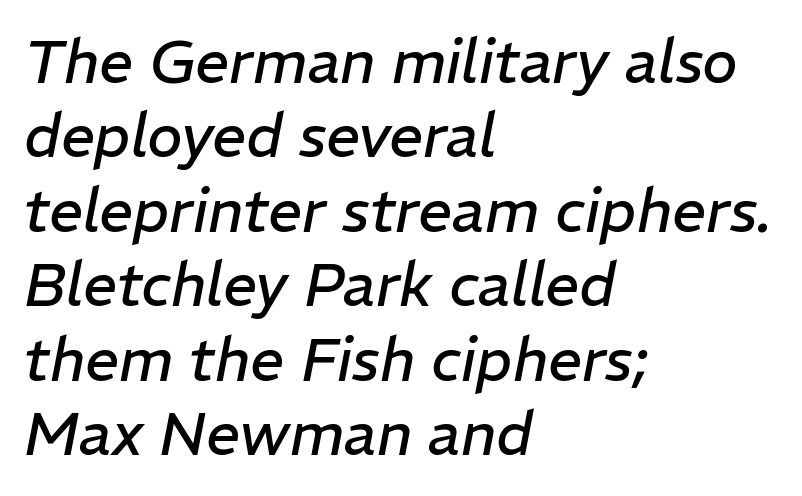
Q: Is the text bold? A: No.
Q: Is the text italic (slanted)? A: Yes, it leans right by about 11 degrees.
Q: Is the text underlined? A: No.
Q: How is the paragraph aligned? A: Left-aligned.
Q: Is the spacing between letters normal or unusually wide? A: Normal.
Q: Width (condensed, normal, or wide)? A: Normal.
Q: Stroke contrast? A: Low.
Q: x-height? A: Medium.
Q: Monospaced? A: No.
